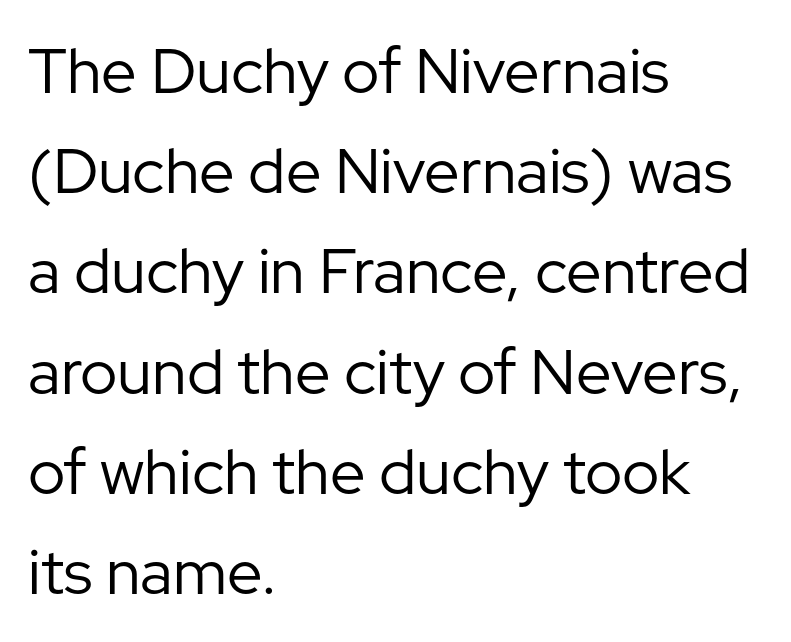
{"serif": "no", "italic": "no", "bold": "no", "weight": "regular", "width": "normal", "stroke_contrast": "low", "x_height": "medium", "monospaced": "no", "underline": "no", "align": "left", "line_spacing": "normal", "line_spacing_ratio": 1.59, "letter_spacing": "normal", "letter_spacing_em": 0.0, "glyph_px": 63}
